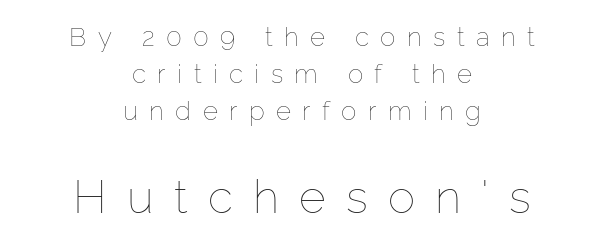
Visually, the bottom section dominates because its glyphs are scaled up. When letters stand straight like this, we call the style roman or upright. These lines sit exactly where default settings would place them. The horizontal fit of the characters is loose and conspicuously gappy.
